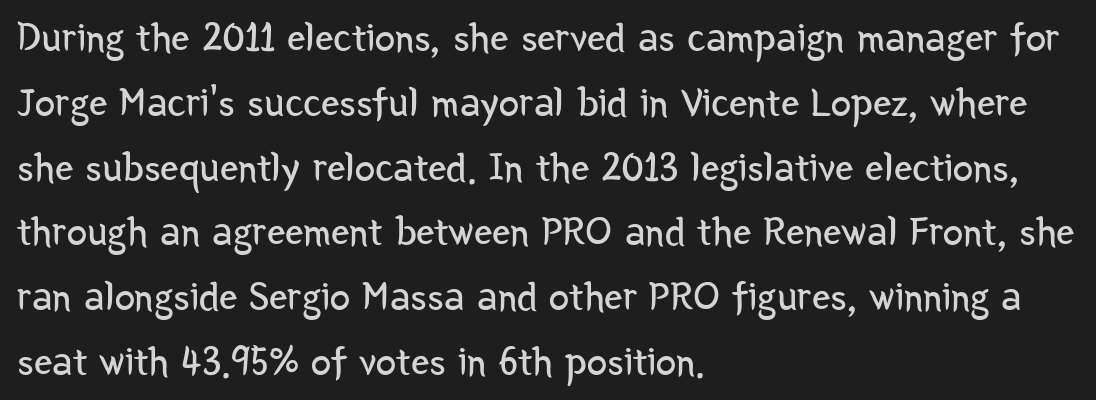
In terms of leading, this rendering sits right in the middle. Typographically, this falls in the sans-serif category. Characters follow at the spacing the type designer built in. Notice how the passage keeps a crisp vertical edge on the left only.
